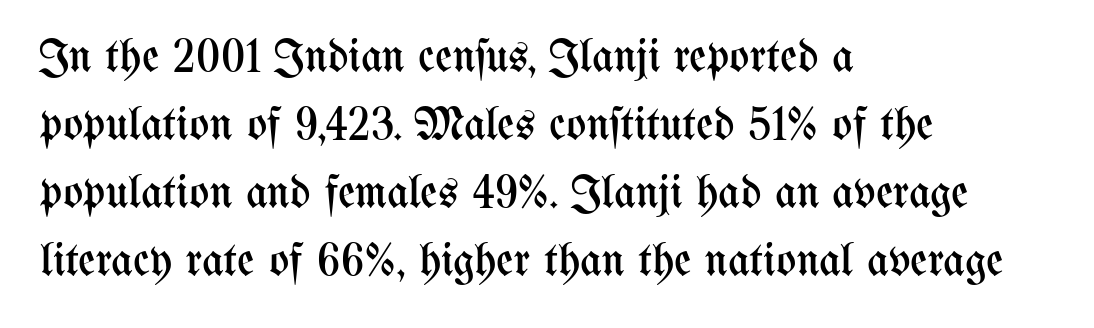
The image shows 47 px regular-weight, condensed type, upright; set left-aligned, normal line spacing (1.45x), normal letter spacing, not underlined; medium stroke contrast and a medium x-height.
